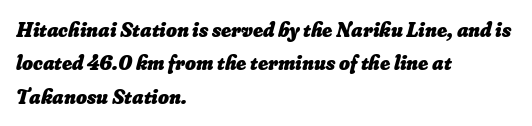
{"bold": "yes", "underline": "no", "align": "left", "line_spacing": "normal", "line_spacing_ratio": 1.59, "letter_spacing": "normal", "letter_spacing_em": 0.0, "glyph_px": 21}
